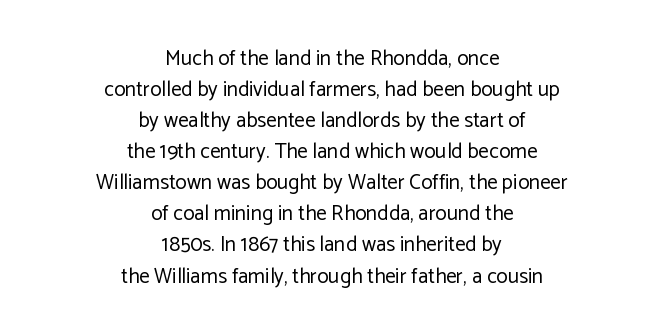
Q: Is the text bold? A: No.
Q: Is the text italic (slanted)? A: No, it is upright.
Q: Is the text underlined? A: No.
Q: How is the paragraph aligned? A: Centered.
Q: Is the spacing between letters normal or unusually wide? A: Normal.
Q: Is the spacing between lines tight, normal or loose? A: Normal.
